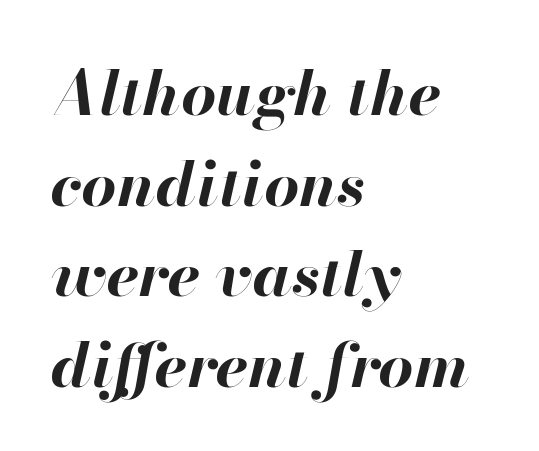
The image shows 62 px bold type, italic (leaning right); set left-aligned, normal line spacing (1.46x), normal letter spacing, not underlined; high stroke contrast and a small x-height.
